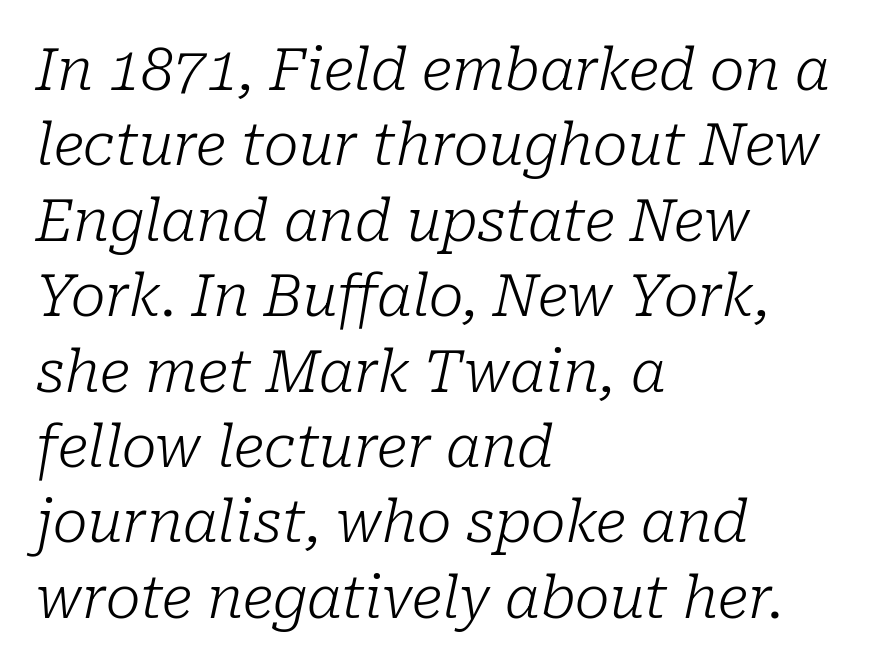
Q: Is the text bold? A: No.
Q: Is the text italic (slanted)? A: Yes, it leans right by about 10 degrees.
Q: Is the typeface a serif or a sans-serif typeface? A: Serif.
Q: Is the text underlined? A: No.
Q: How is the paragraph aligned? A: Left-aligned.
Q: Is the spacing between letters normal or unusually wide? A: Normal.
Q: Is the spacing between lines tight, normal or loose? A: Normal.
Q: Width (condensed, normal, or wide)? A: Normal.
Q: Stroke contrast? A: Low.
Q: x-height? A: Medium.
Q: Monospaced? A: No.
